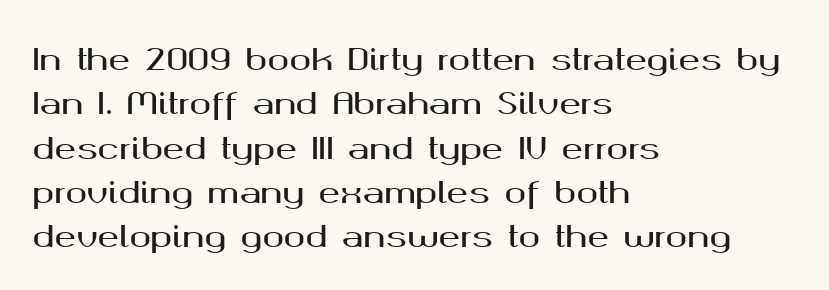
Q: Is the text italic (slanted)? A: No, it is upright.
Q: Is the typeface a serif or a sans-serif typeface? A: Sans-serif.
Q: Is the text underlined? A: No.
Q: How is the paragraph aligned? A: Left-aligned.
Q: Is the spacing between letters normal or unusually wide? A: Normal.
Q: Is the spacing between lines tight, normal or loose? A: Normal.
Q: Width (condensed, normal, or wide)? A: Wide.
Q: Stroke contrast? A: Medium.
Q: x-height? A: Medium.
Q: Monospaced? A: No.
